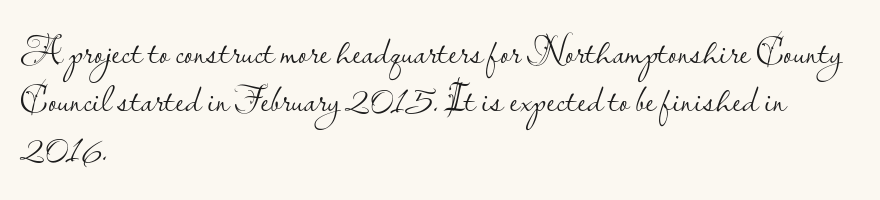
Q: Is the text bold? A: No.
Q: Is the text italic (slanted)? A: Yes.
Q: Is the typeface a serif or a sans-serif typeface? A: Sans-serif.
Q: Is the text underlined? A: No.
Q: How is the paragraph aligned? A: Left-aligned.
Q: Is the spacing between letters normal or unusually wide? A: Normal.
Q: Width (condensed, normal, or wide)? A: Normal.
Q: Stroke contrast? A: Low.
Q: x-height? A: Small.
Q: Monospaced? A: No.
